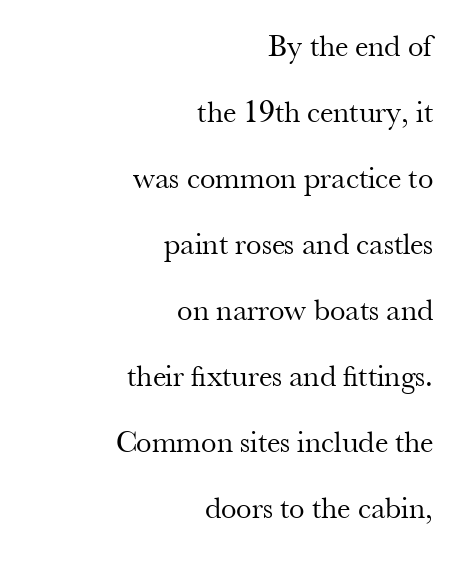
You could not count columns in this text — the font is proportionally spaced. The type sits square on the baseline with zero lean. Weight: not bold — regular or lighter. Whoever set this chose breathing room over compactness in the vertical rhythm. Descenders are the only things crossing below the line.
